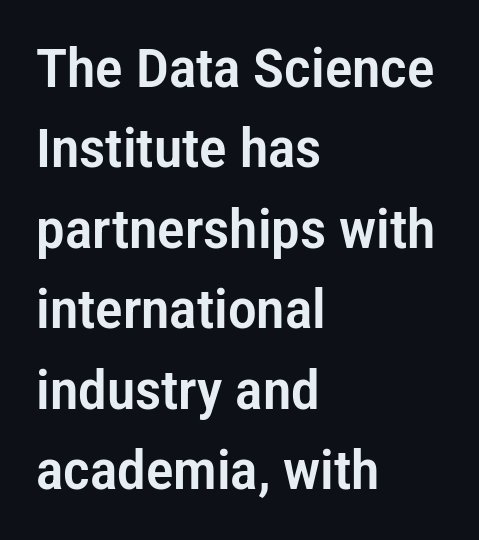
The image shows 54 px condensed sans-serif type, upright; set left-aligned, normal line spacing (1.49x), normal letter spacing, not underlined; low stroke contrast and a medium x-height.
